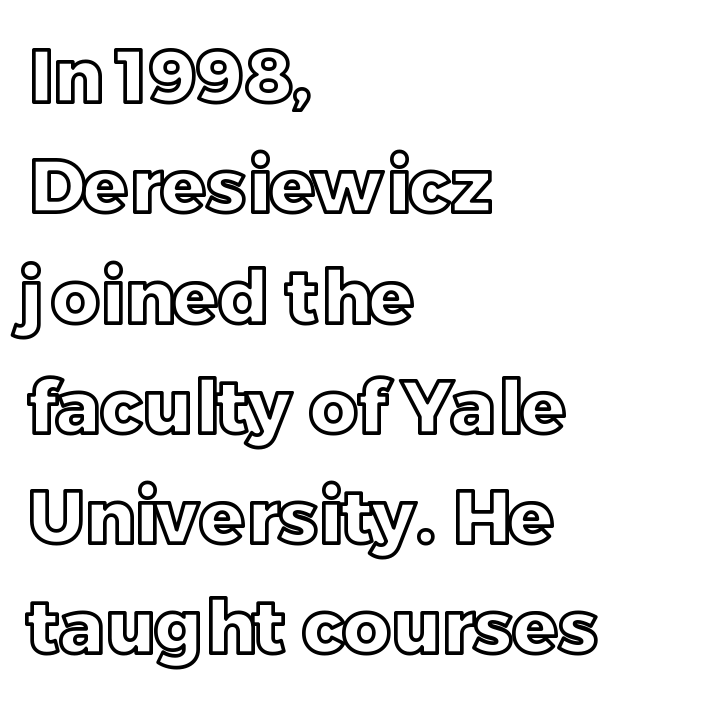
Q: Is the text italic (slanted)? A: No, it is upright.
Q: Is the text underlined? A: No.
Q: How is the paragraph aligned? A: Left-aligned.
Q: Is the spacing between letters normal or unusually wide? A: Normal.
Q: Is the spacing between lines tight, normal or loose? A: Normal.
Q: Width (condensed, normal, or wide)? A: Normal.
Q: x-height? A: Large.
Q: Monospaced? A: No.
